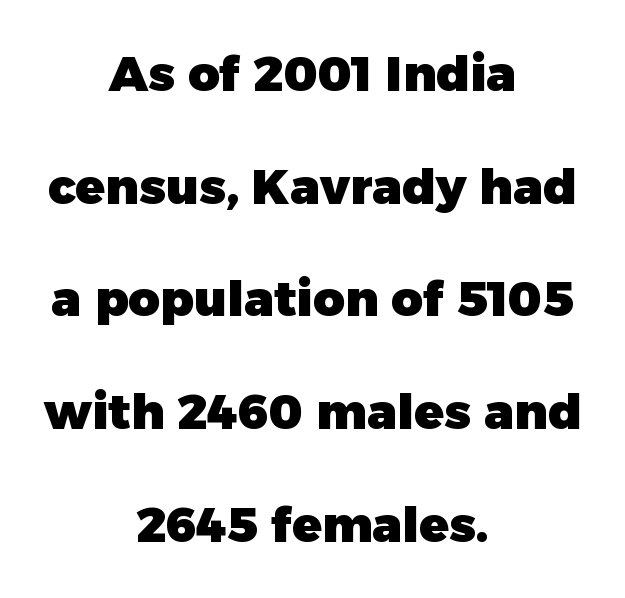
The image shows 49 px heavy sans-serif type, upright; set centered, loose line spacing (2.3x), normal letter spacing, not underlined; low stroke contrast and a medium x-height.
